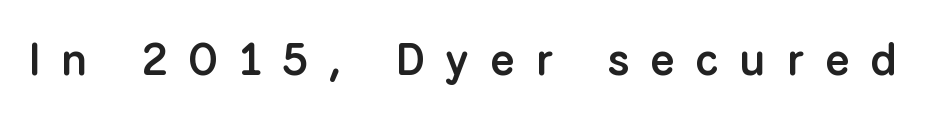
Each word looks stretched out because of the extra space between its letters. Semibold letterforms, between regular and bold. Is this a sans? Yes — the strokes have no serifs. Descenders are the only things crossing below the line. Notice how the stems are strictly vertical — no italics here.
